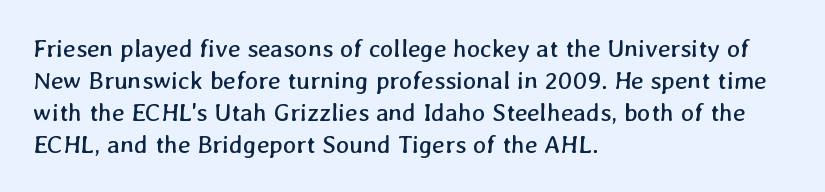
The image shows 25 px text type; set left-aligned, normal line spacing (1.28x), normal letter spacing, not underlined.
